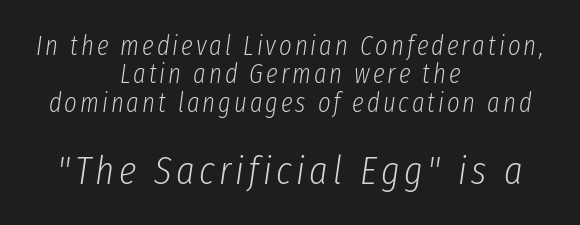
{"italic": "yes", "lean": "right", "slant_degrees": 8, "bold": "no", "weight": "light", "width": "condensed", "stroke_contrast": "low", "x_height": "medium", "monospaced": "no", "underline": "no", "align": "center", "line_spacing": "tight", "line_spacing_ratio": 1.05, "larger_block": "second", "size_ratio": 1.48, "glyph_px": 40}
